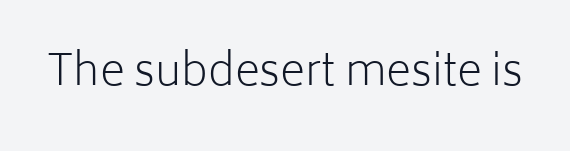
{"serif": "no", "italic": "no", "bold": "no", "weight": "light", "width": "normal", "stroke_contrast": "low", "x_height": "medium", "monospaced": "no", "underline": "no", "letter_spacing": "normal", "letter_spacing_em": 0.0, "glyph_px": 43}
